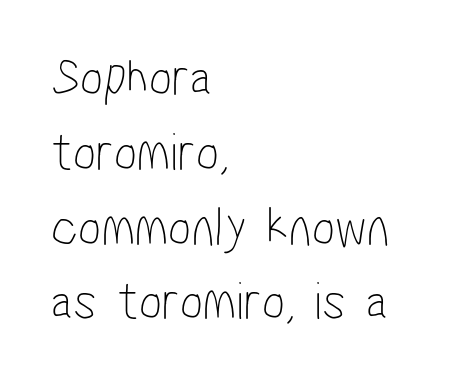
Q: Is the text bold? A: No.
Q: Is the typeface a serif or a sans-serif typeface? A: Sans-serif.
Q: Is the text underlined? A: No.
Q: How is the paragraph aligned? A: Left-aligned.
Q: Is the spacing between letters normal or unusually wide? A: Normal.
Q: Is the spacing between lines tight, normal or loose? A: Normal.
Q: Width (condensed, normal, or wide)? A: Condensed.
Q: Stroke contrast? A: Low.
Q: x-height? A: Medium.
Q: Monospaced? A: No.
